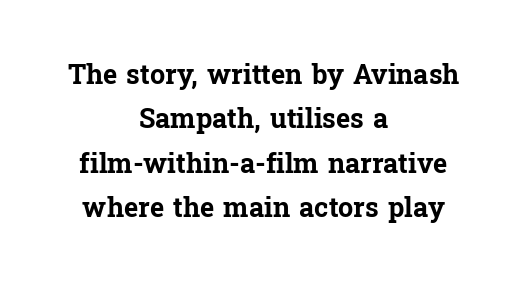
Q: Is the text bold? A: Yes.
Q: Is the text italic (slanted)? A: No, it is upright.
Q: Is the text underlined? A: No.
Q: How is the paragraph aligned? A: Centered.
Q: Is the spacing between letters normal or unusually wide? A: Normal.
Q: Is the spacing between lines tight, normal or loose? A: Normal.
